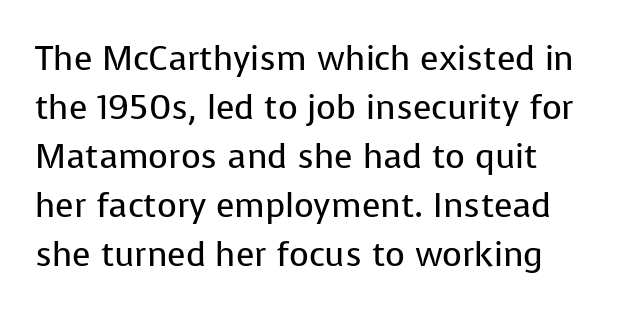
Q: Is the text bold? A: No.
Q: Is the text italic (slanted)? A: No, it is upright.
Q: Is the typeface a serif or a sans-serif typeface? A: Sans-serif.
Q: Is the text underlined? A: No.
Q: Is the spacing between letters normal or unusually wide? A: Normal.
Q: Is the spacing between lines tight, normal or loose? A: Normal.
Q: Width (condensed, normal, or wide)? A: Normal.
Q: Stroke contrast? A: Low.
Q: x-height? A: Medium.
Q: Monospaced? A: No.
